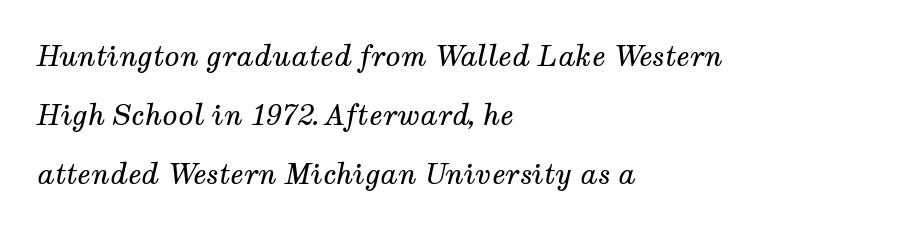
Q: Is the text bold? A: No.
Q: Is the text italic (slanted)? A: Yes, it leans right by about 12 degrees.
Q: Is the typeface a serif or a sans-serif typeface? A: Serif.
Q: Is the text underlined? A: No.
Q: How is the paragraph aligned? A: Left-aligned.
Q: Is the spacing between letters normal or unusually wide? A: Normal.
Q: Is the spacing between lines tight, normal or loose? A: Loose.
Q: Width (condensed, normal, or wide)? A: Normal.
Q: Stroke contrast? A: Medium.
Q: x-height? A: Medium.
Q: Monospaced? A: No.
